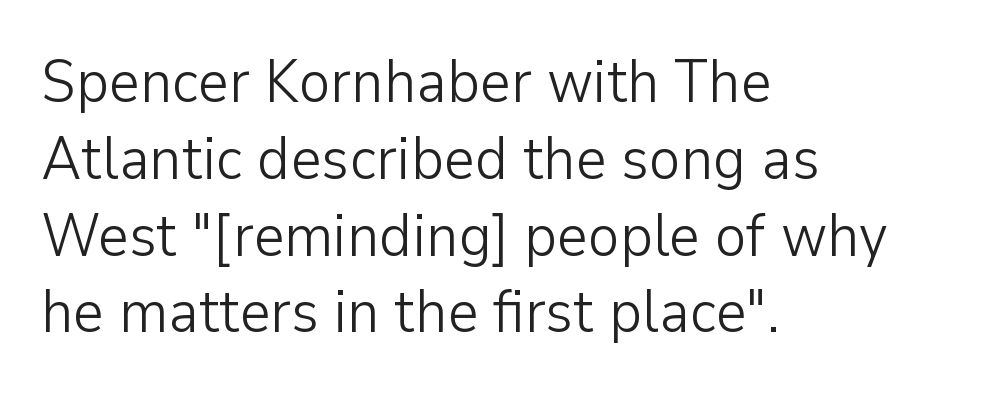
Q: Is the text bold? A: No.
Q: Is the text italic (slanted)? A: No, it is upright.
Q: Is the typeface a serif or a sans-serif typeface? A: Sans-serif.
Q: Is the text underlined? A: No.
Q: How is the paragraph aligned? A: Left-aligned.
Q: Is the spacing between letters normal or unusually wide? A: Normal.
Q: Is the spacing between lines tight, normal or loose? A: Normal.
Q: Width (condensed, normal, or wide)? A: Normal.
Q: Stroke contrast? A: Low.
Q: x-height? A: Medium.
Q: Monospaced? A: No.
